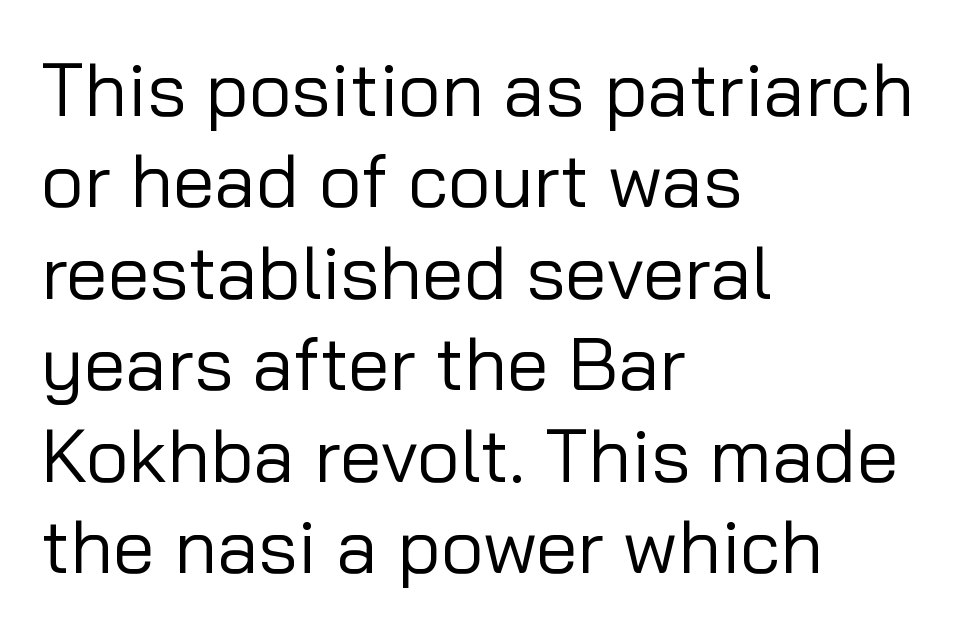
{"serif": "no", "italic": "no", "bold": "no", "weight": "regular", "width": "normal", "stroke_contrast": "low", "x_height": "medium", "monospaced": "no", "underline": "no", "align": "left", "line_spacing_ratio": 1.22, "letter_spacing": "normal", "letter_spacing_em": 0.0, "glyph_px": 75}
